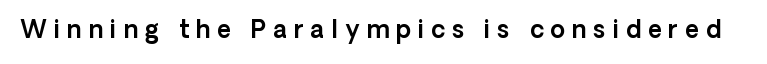
Q: Is the text italic (slanted)? A: No, it is upright.
Q: Is the text underlined? A: No.
Q: Is the spacing between letters normal or unusually wide? A: Unusually wide.
